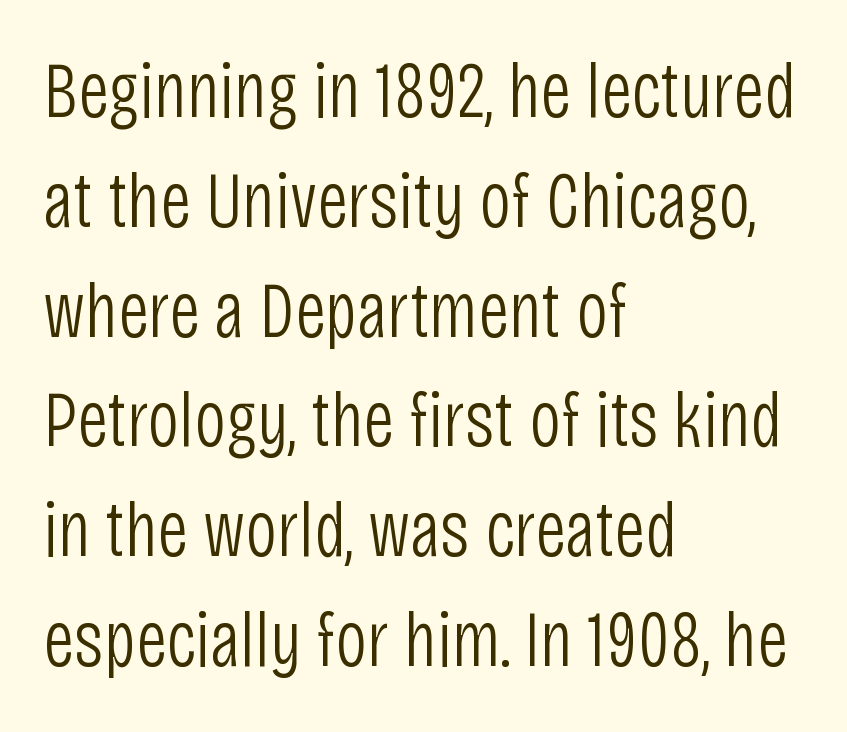
The image shows 79 px light, condensed sans-serif type, upright; set left-aligned, normal line spacing (1.39x), normal letter spacing, not underlined; low stroke contrast and a large x-height.
